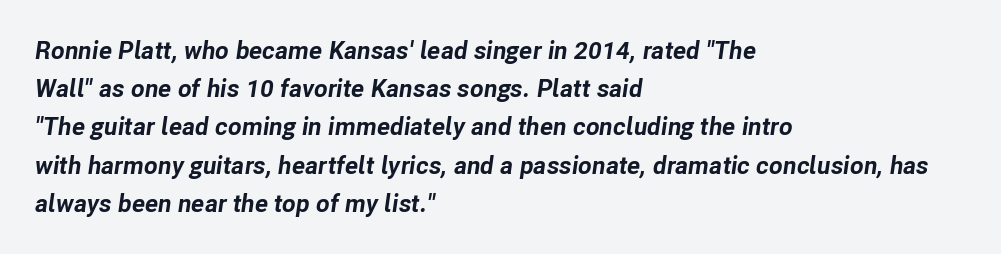
Q: Is the text bold? A: Yes.
Q: Is the text italic (slanted)? A: Yes, it leans right by about 8 degrees.
Q: Is the text underlined? A: No.
Q: How is the paragraph aligned? A: Left-aligned.
Q: Is the spacing between letters normal or unusually wide? A: Normal.
Q: Is the spacing between lines tight, normal or loose? A: Normal.
